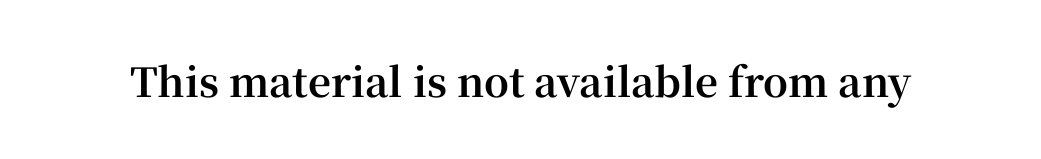
The image shows 40 px bold serif type, upright; set normal letter spacing, not underlined; high stroke contrast and a medium x-height.
